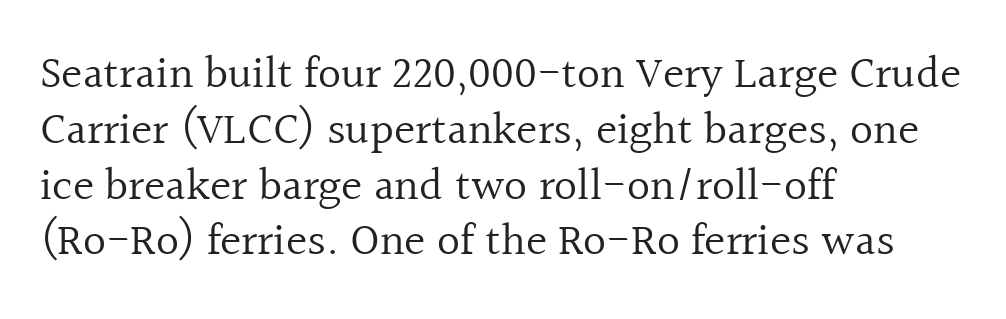
Unmarked baselines from the first word to the last. On a weight scale, this lands at 450 or below. Students, note that the glyphs here touch the page at normal intervals. Font category for this specimen: serif.
